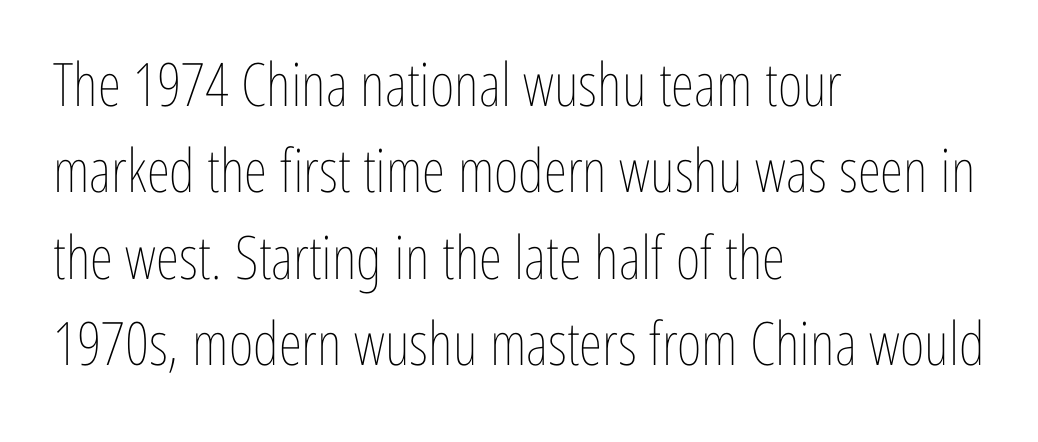
{"italic": "no", "bold": "no", "weight": "thin", "width": "condensed", "stroke_contrast": "low", "x_height": "medium", "monospaced": "no", "underline": "no", "align": "left", "line_spacing": "normal", "line_spacing_ratio": 1.44, "letter_spacing": "normal", "letter_spacing_em": 0.0, "glyph_px": 60}
